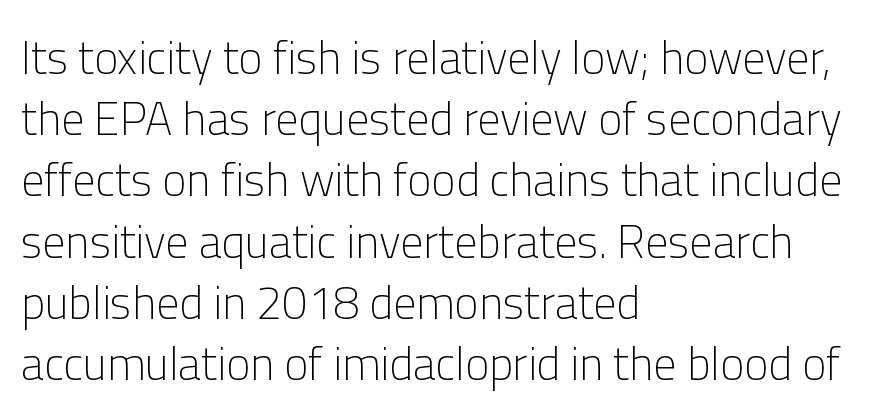
The image shows 46 px light sans-serif type, upright; set left-aligned, normal line spacing (1.33x), normal letter spacing, not underlined; low stroke contrast and a medium x-height.
